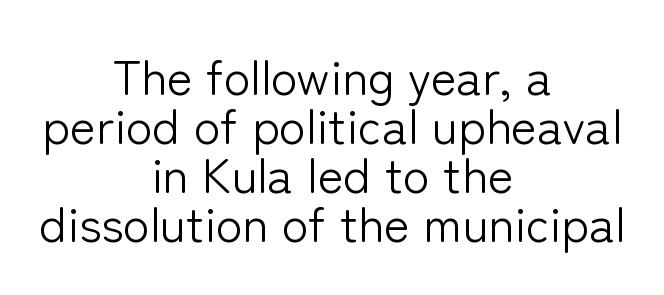
These lines are rendered in a variable-pitch font. A centered setting, common on invitations and titles, is used for this passage. Vertical strokes here are truly vertical. The words here are not underlined.
